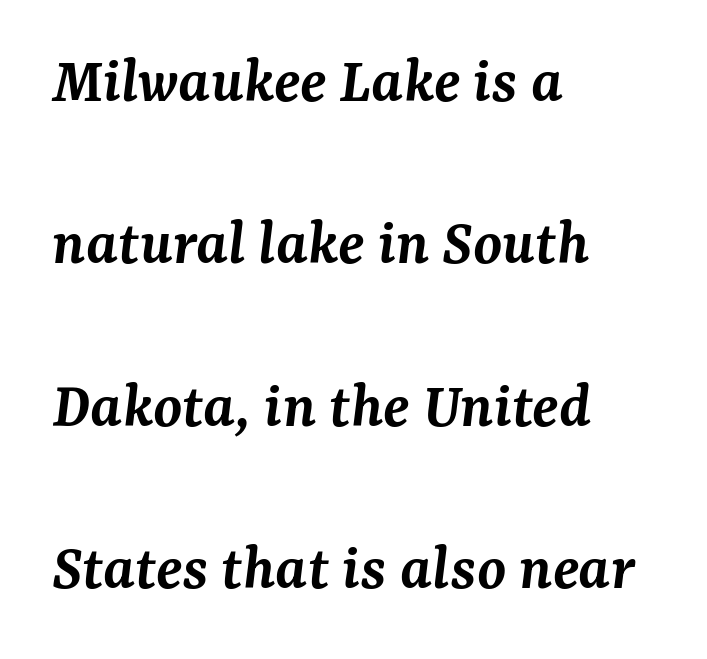
Posture: slanted. The passage shown is typed in a proportional face where columns would drift. In terms of weight, the rendering is demibold, just under bold. The passage is arranged the way most books set body copy — flush left. Loosely led — the rows are spread out. This rendering leaves character spacing at its baseline value.
